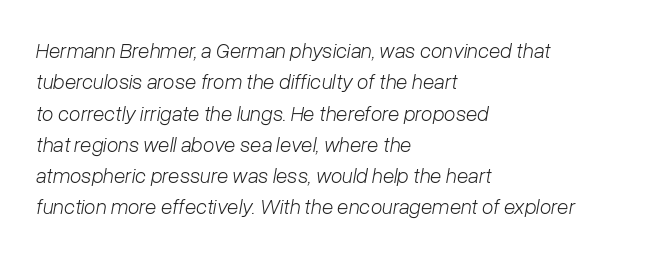
{"italic": "yes", "lean": "right", "slant_degrees": 10, "bold": "no", "underline": "no", "align": "left", "line_spacing": "normal", "line_spacing_ratio": 1.49, "letter_spacing": "normal", "letter_spacing_em": 0.0, "glyph_px": 21}
